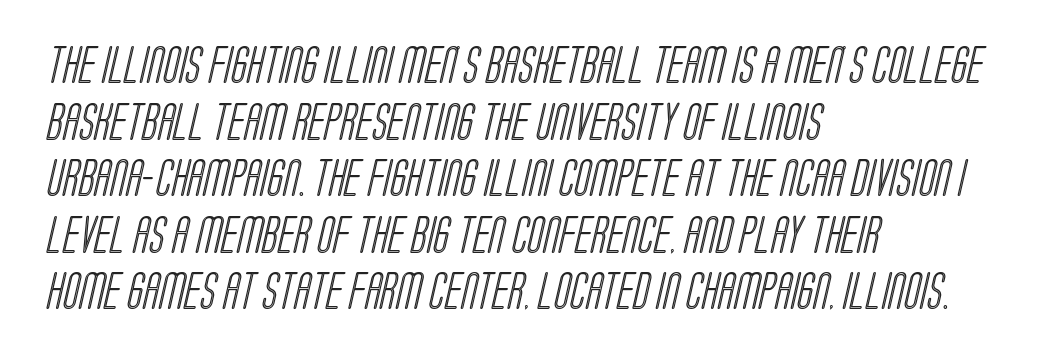
{"width": "condensed", "x_height": "large", "monospaced": "no", "underline": "no", "align": "left", "line_spacing": "normal", "line_spacing_ratio": 1.53, "letter_spacing": "normal", "letter_spacing_em": 0.0, "glyph_px": 37}
